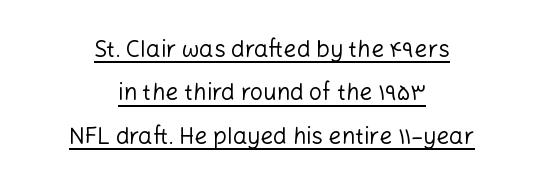
{"italic": "no", "bold": "no", "underline": "yes", "align": "center", "line_spacing_ratio": 1.89, "letter_spacing": "normal", "letter_spacing_em": 0.0, "glyph_px": 23}
